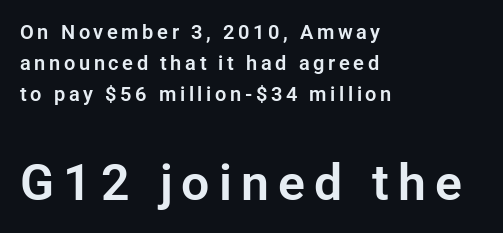
Q: Is the text italic (slanted)? A: No, it is upright.
Q: Is the typeface a serif or a sans-serif typeface? A: Sans-serif.
Q: Is the text underlined? A: No.
Q: How is the paragraph aligned? A: Left-aligned.
Q: Is the spacing between lines tight, normal or loose? A: Normal.
Q: Which block of text is set in a larger size, the first (top) or the second (bottom)? A: The second (bottom) one.
Q: Width (condensed, normal, or wide)? A: Normal.
Q: Stroke contrast? A: Low.
Q: x-height? A: Medium.
Q: Monospaced? A: No.
